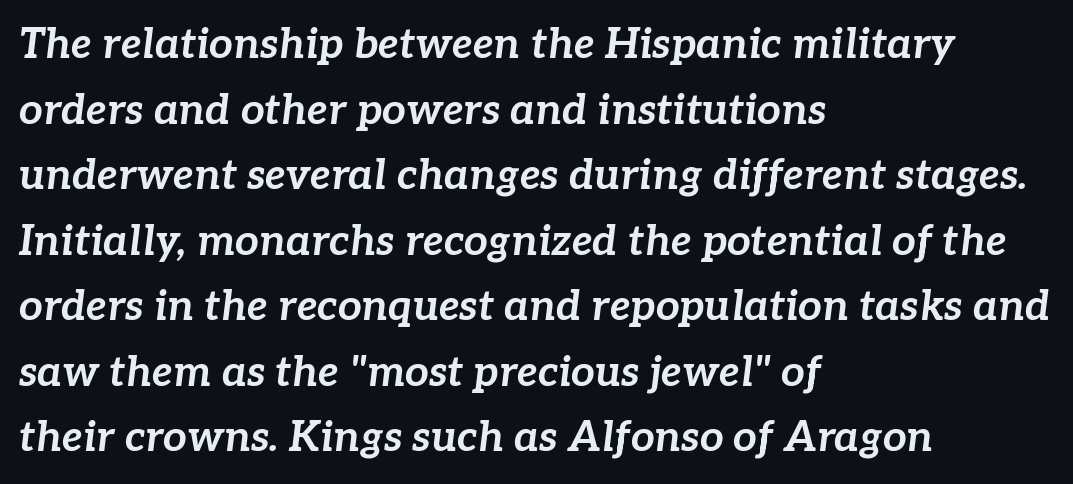
The image shows 42 px bold type, italic (leaning right); set left-aligned, normal line spacing (1.56x), normal letter spacing, not underlined; low stroke contrast and a medium x-height.
